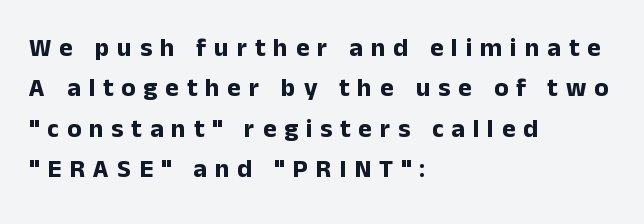
The image shows 26 px bold type, upright; set left-aligned, normal line spacing (1.55x), unusually wide letter spacing (+0.3 em), not underlined.
